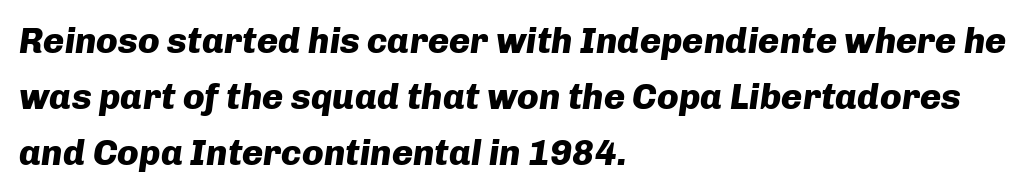
The image shows 36 px heavy type, italic (leaning right); set left-aligned, normal line spacing (1.56x), normal letter spacing, not underlined; low stroke contrast and a medium x-height.
